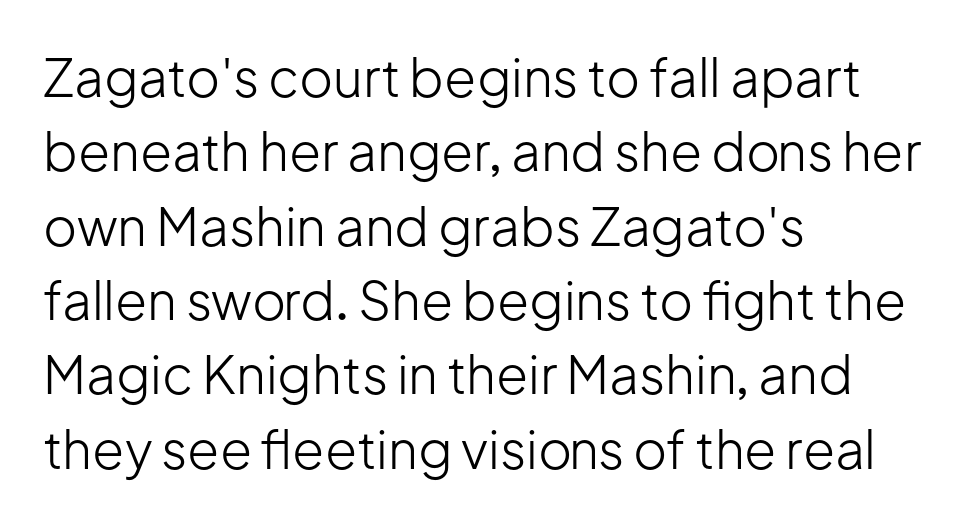
Q: Is the text bold? A: No.
Q: Is the text italic (slanted)? A: No, it is upright.
Q: Is the typeface a serif or a sans-serif typeface? A: Sans-serif.
Q: Is the text underlined? A: No.
Q: How is the paragraph aligned? A: Left-aligned.
Q: Is the spacing between letters normal or unusually wide? A: Normal.
Q: Is the spacing between lines tight, normal or loose? A: Normal.
Q: Width (condensed, normal, or wide)? A: Normal.
Q: Stroke contrast? A: Low.
Q: x-height? A: Medium.
Q: Monospaced? A: No.
